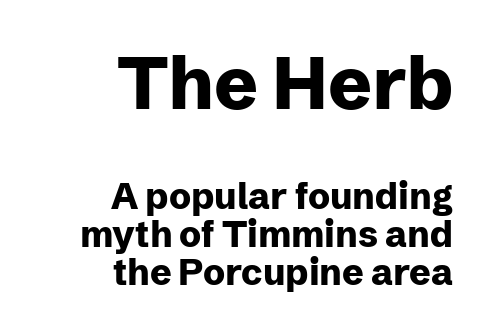
The image shows 73 px heavy sans-serif type, upright; set right-aligned, tight line spacing (1.06x), normal letter spacing, not underlined; the first (top) block is 2.03x larger; low stroke contrast and a medium x-height.
